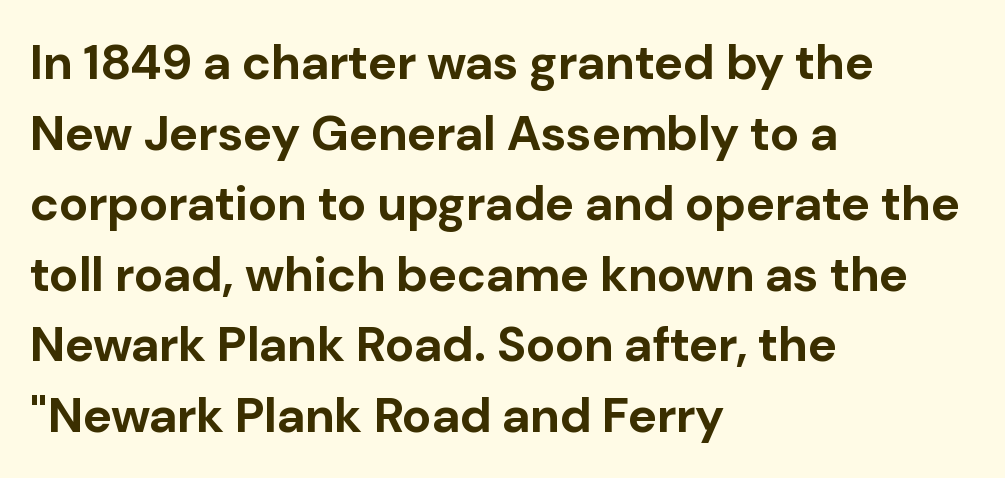
Set as a true bold cut, around the 700 mark. Serifs: no, the terminals of the letterforms are clean. Just letters on the line, the space beneath them empty. Quick note: interline space is typical. A student would call this left alignment; a typographer would say flush left, rag right. This sample uses plain, unmodified letter spacing.
